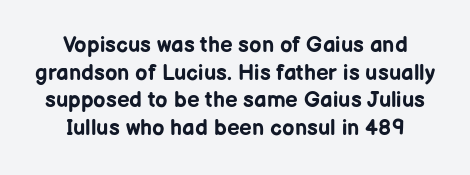
{"italic": "no", "bold": "yes", "underline": "no", "align": "center", "line_spacing": "normal", "line_spacing_ratio": 1.26, "letter_spacing": "normal", "letter_spacing_em": 0.0, "glyph_px": 22}
